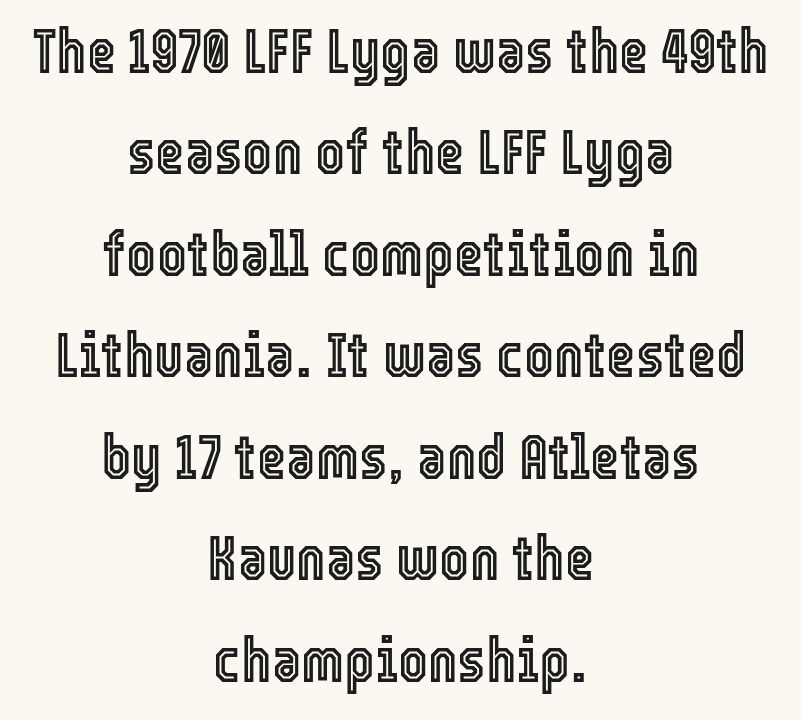
The image shows 63 px condensed type, upright; set centered, normal line spacing (1.61x), normal letter spacing, not underlined; a medium x-height.
